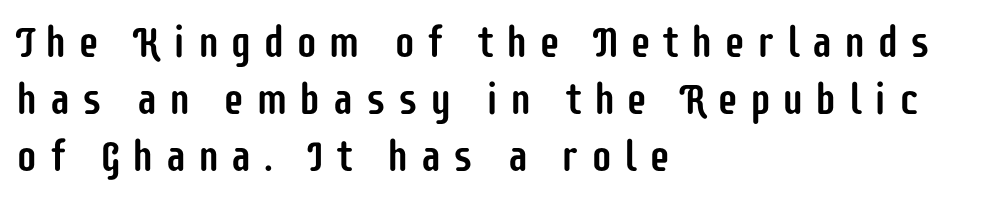
Do the characters align in a grid? No, the font is proportional. The glyphs are unaccompanied by any horizontal stroke below them. The characters display no serif detailing; their extremities are plain. These lines stack with their left ends in a neat column. Rendered with straight, roman letterforms. How would I describe the line gaps? Plain and ordinary.
